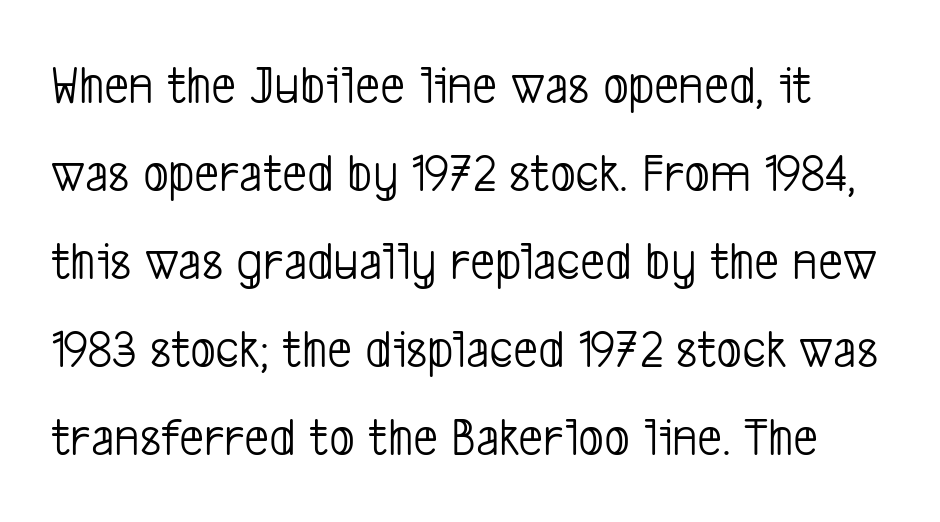
This sample uses a sans-serif face. Nobody touched the tracking dial on this one. Students, observe: this is what conventionally led text looks like. Each letter keeps its own natural width here, so spacing adapts to shape. Glance below the letters and you will spot only blank space. The weight tops out at a normal text grade.
